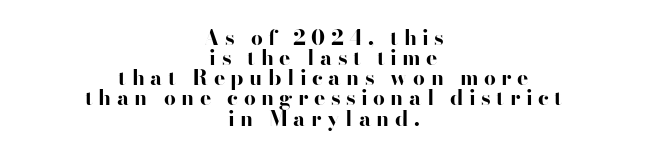
The image shows 21 px bold type, upright; set centered, tight line spacing (0.96x), unusually wide letter spacing (+0.26 em), not underlined.
